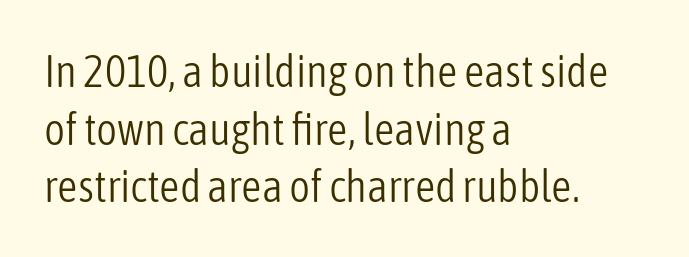
{"serif": "no", "italic": "no", "bold": "no", "weight": "light", "width": "condensed", "stroke_contrast": "low", "x_height": "medium", "monospaced": "no", "underline": "no", "align": "left", "line_spacing": "normal", "line_spacing_ratio": 1.28, "letter_spacing": "normal", "letter_spacing_em": 0.0, "glyph_px": 45}
